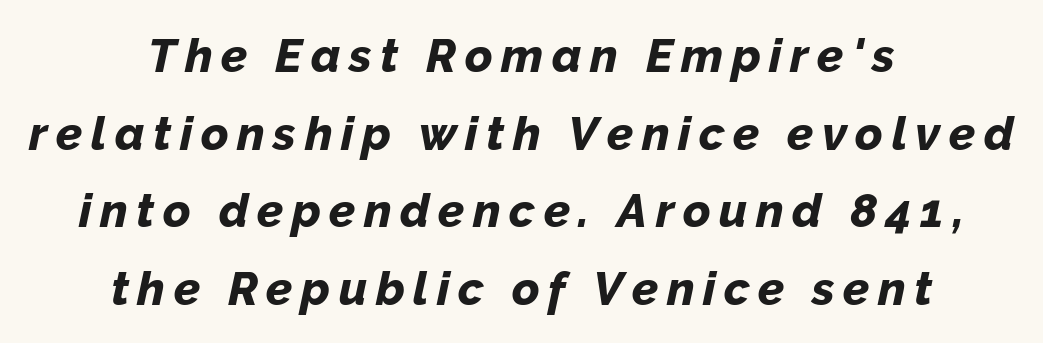
Q: Is the text bold? A: Yes.
Q: Is the text italic (slanted)? A: Yes, it leans right by about 12 degrees.
Q: Is the text underlined? A: No.
Q: How is the paragraph aligned? A: Centered.
Q: Is the spacing between lines tight, normal or loose? A: Normal.
Q: Width (condensed, normal, or wide)? A: Normal.
Q: Stroke contrast? A: Low.
Q: x-height? A: Medium.
Q: Monospaced? A: No.
